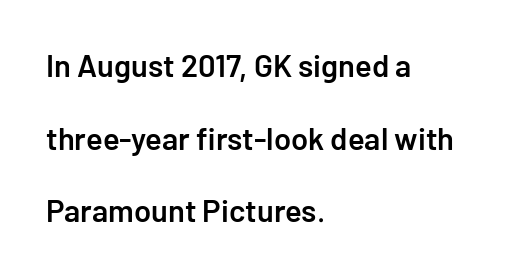
The image shows 31 px semibold sans-serif type, upright; set left-aligned, loose line spacing (2.34x), normal letter spacing, not underlined; low stroke contrast and a medium x-height.
